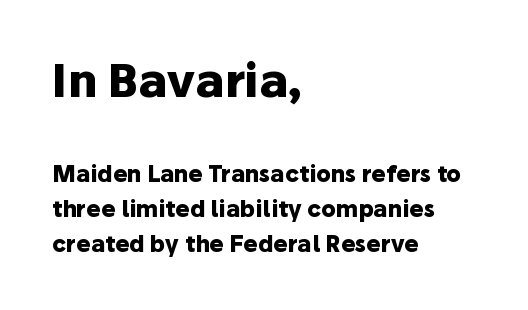
Q: Is the text bold? A: Yes.
Q: Is the text italic (slanted)? A: No, it is upright.
Q: Is the typeface a serif or a sans-serif typeface? A: Sans-serif.
Q: Is the text underlined? A: No.
Q: How is the paragraph aligned? A: Left-aligned.
Q: Is the spacing between letters normal or unusually wide? A: Normal.
Q: Is the spacing between lines tight, normal or loose? A: Normal.
Q: Which block of text is set in a larger size, the first (top) or the second (bottom)? A: The first (top) one.
Q: Width (condensed, normal, or wide)? A: Normal.
Q: Stroke contrast? A: Low.
Q: x-height? A: Medium.
Q: Monospaced? A: No.
